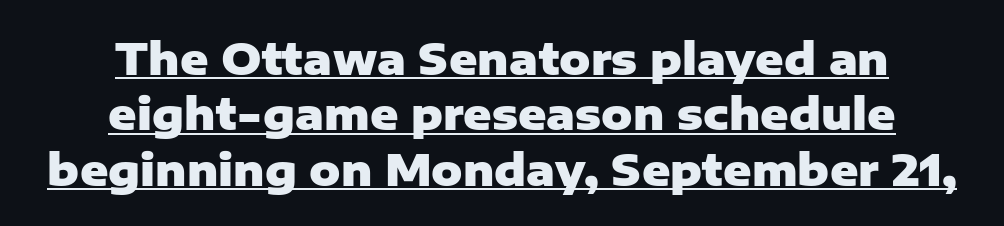
{"serif": "no", "italic": "no", "bold": "yes", "weight": "heavy", "width": "normal", "stroke_contrast": "low", "x_height": "medium", "monospaced": "no", "underline": "yes", "align": "center", "line_spacing": "normal", "line_spacing_ratio": 1.29, "letter_spacing": "normal", "letter_spacing_em": 0.0, "glyph_px": 43}
